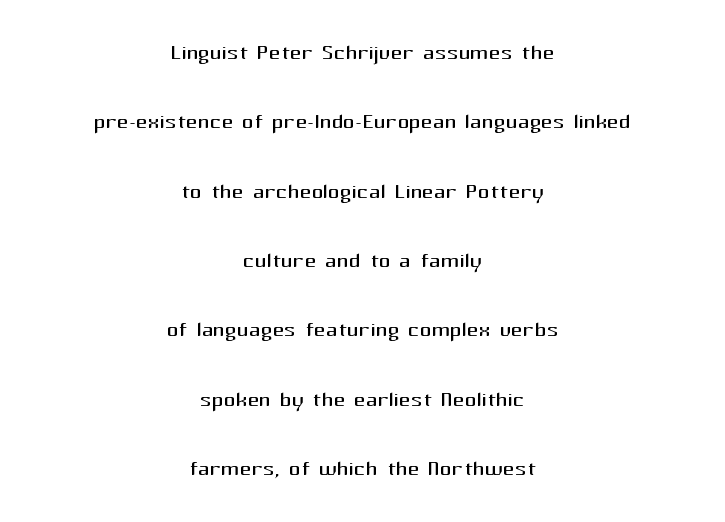
Q: Is the text bold? A: No.
Q: Is the text italic (slanted)? A: No, it is upright.
Q: Is the typeface a serif or a sans-serif typeface? A: Sans-serif.
Q: Is the text underlined? A: No.
Q: How is the paragraph aligned? A: Centered.
Q: Is the spacing between letters normal or unusually wide? A: Normal.
Q: Is the spacing between lines tight, normal or loose? A: Loose.
Q: Width (condensed, normal, or wide)? A: Normal.
Q: Stroke contrast? A: Medium.
Q: x-height? A: Medium.
Q: Monospaced? A: No.
